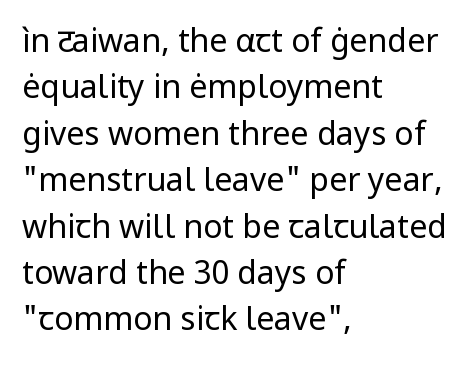
{"serif": "no", "italic": "no", "bold": "no", "weight": "regular", "width": "normal", "stroke_contrast": "low", "x_height": "medium", "monospaced": "no", "underline": "no", "align": "left", "line_spacing": "normal", "line_spacing_ratio": 1.45, "letter_spacing": "normal", "letter_spacing_em": 0.0, "glyph_px": 32}
